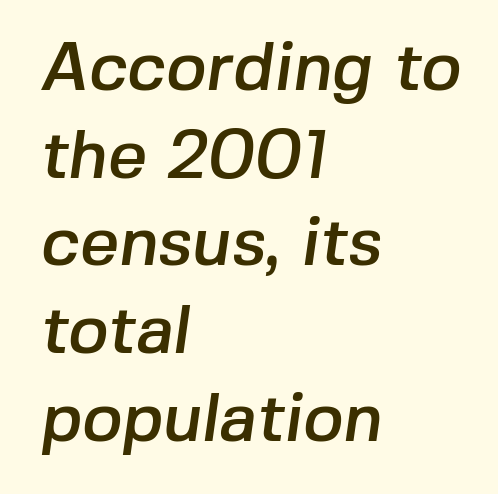
{"serif": "no", "width": "normal", "stroke_contrast": "low", "x_height": "medium", "monospaced": "no", "underline": "no", "align": "left", "line_spacing": "normal", "line_spacing_ratio": 1.29, "letter_spacing": "normal", "letter_spacing_em": 0.0, "glyph_px": 68}
